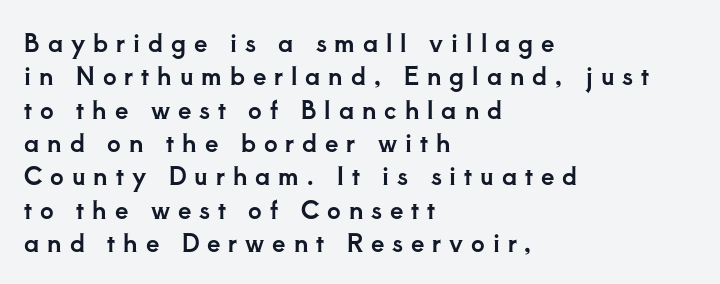
The image shows 24 px text type, upright; set left-aligned, normal line spacing (1.39x), unusually wide letter spacing (+0.33 em), not underlined.
